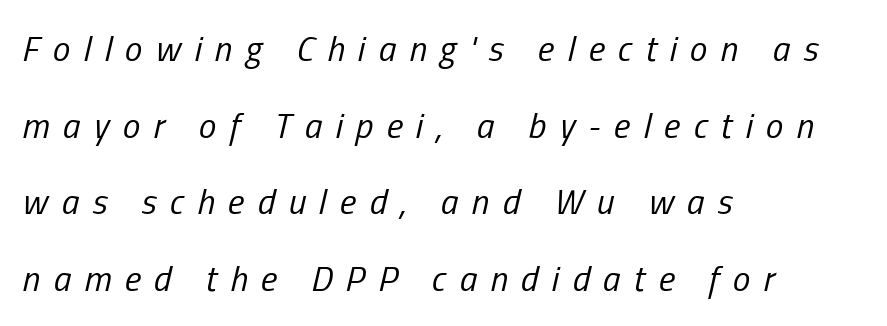
The image shows 35 px regular-weight, condensed type, italic (leaning right); set left-aligned, loose line spacing (2.19x), unusually wide letter spacing (+0.38 em), not underlined; low stroke contrast and a medium x-height.
